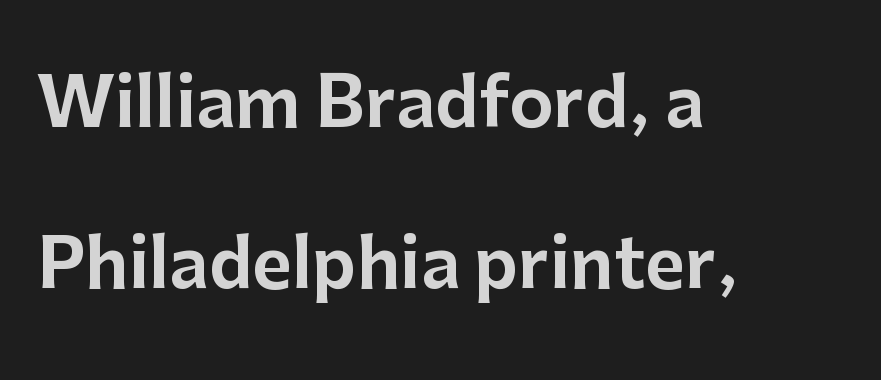
Q: Is the text italic (slanted)? A: No, it is upright.
Q: Is the typeface a serif or a sans-serif typeface? A: Sans-serif.
Q: Is the text underlined? A: No.
Q: How is the paragraph aligned? A: Left-aligned.
Q: Is the spacing between letters normal or unusually wide? A: Normal.
Q: Is the spacing between lines tight, normal or loose? A: Loose.
Q: Width (condensed, normal, or wide)? A: Normal.
Q: Stroke contrast? A: Low.
Q: x-height? A: Medium.
Q: Monospaced? A: No.
